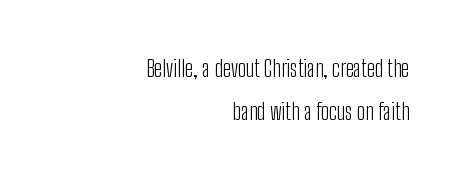
The image shows 23 px text type, upright; set right-aligned, line spacing 1.88x, normal letter spacing, not underlined.
